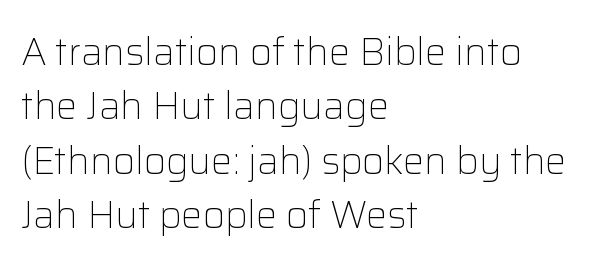
{"serif": "no", "italic": "no", "bold": "no", "weight": "light", "width": "normal", "stroke_contrast": "low", "x_height": "medium", "monospaced": "no", "underline": "no", "align": "left", "line_spacing": "normal", "line_spacing_ratio": 1.43, "letter_spacing": "normal", "letter_spacing_em": 0.0, "glyph_px": 38}
